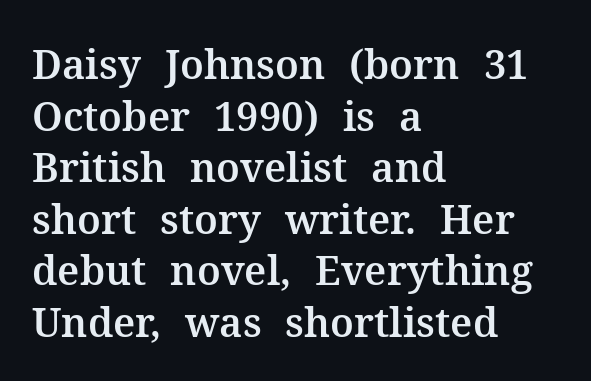
Q: Is the text italic (slanted)? A: No, it is upright.
Q: Is the typeface a serif or a sans-serif typeface? A: Serif.
Q: Is the text underlined? A: No.
Q: How is the paragraph aligned? A: Left-aligned.
Q: Is the spacing between letters normal or unusually wide? A: Normal.
Q: Is the spacing between lines tight, normal or loose? A: Normal.
Q: Width (condensed, normal, or wide)? A: Normal.
Q: Stroke contrast? A: Medium.
Q: x-height? A: Medium.
Q: Monospaced? A: No.
